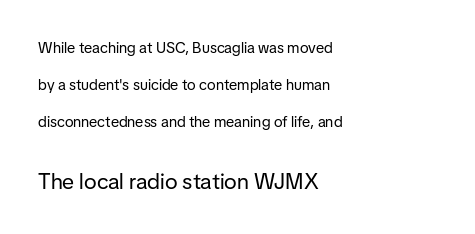
The image shows 22 px text type, upright; set left-aligned, loose line spacing (2.47x), normal letter spacing, not underlined; the second (bottom) block is 1.47x larger.
